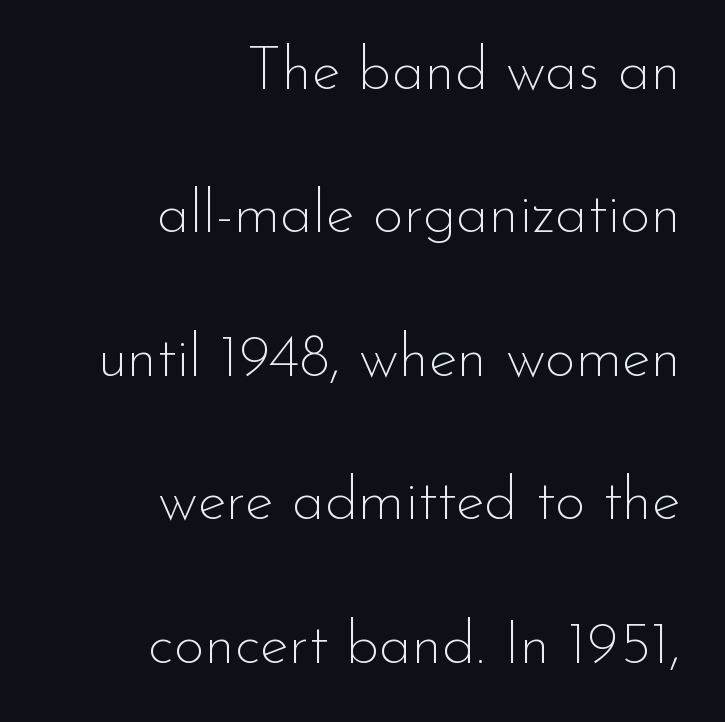
Q: Is the text bold? A: No.
Q: Is the text italic (slanted)? A: No, it is upright.
Q: Is the typeface a serif or a sans-serif typeface? A: Sans-serif.
Q: Is the text underlined? A: No.
Q: How is the paragraph aligned? A: Right-aligned.
Q: Is the spacing between letters normal or unusually wide? A: Normal.
Q: Is the spacing between lines tight, normal or loose? A: Loose.
Q: Width (condensed, normal, or wide)? A: Normal.
Q: Stroke contrast? A: Low.
Q: x-height? A: Small.
Q: Monospaced? A: No.
